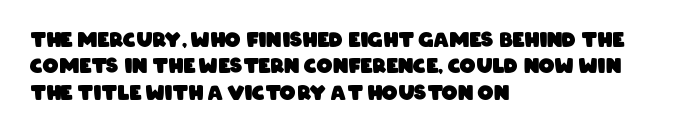
The image shows 20 px bold type; set left-aligned, normal line spacing (1.32x), normal letter spacing, not underlined.
